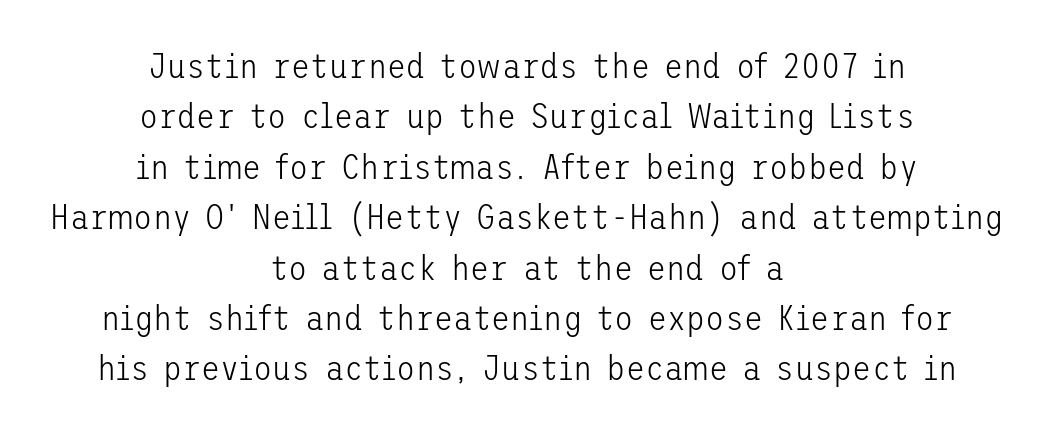
Q: Is the text bold? A: No.
Q: Is the text italic (slanted)? A: No, it is upright.
Q: Is the typeface a serif or a sans-serif typeface? A: Sans-serif.
Q: Is the text underlined? A: No.
Q: How is the paragraph aligned? A: Centered.
Q: Is the spacing between letters normal or unusually wide? A: Normal.
Q: Is the spacing between lines tight, normal or loose? A: Normal.
Q: Width (condensed, normal, or wide)? A: Normal.
Q: Stroke contrast? A: Low.
Q: x-height? A: Medium.
